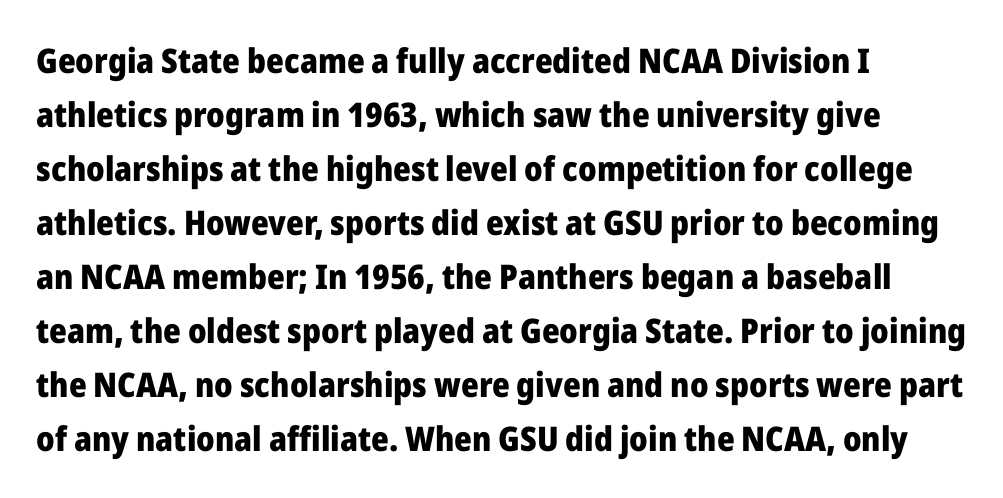
{"serif": "no", "italic": "no", "bold": "yes", "weight": "heavy", "width": "normal", "stroke_contrast": "low", "x_height": "medium", "monospaced": "no", "underline": "no", "align": "left", "line_spacing": "normal", "line_spacing_ratio": 1.59, "letter_spacing": "normal", "letter_spacing_em": 0.0, "glyph_px": 34}
